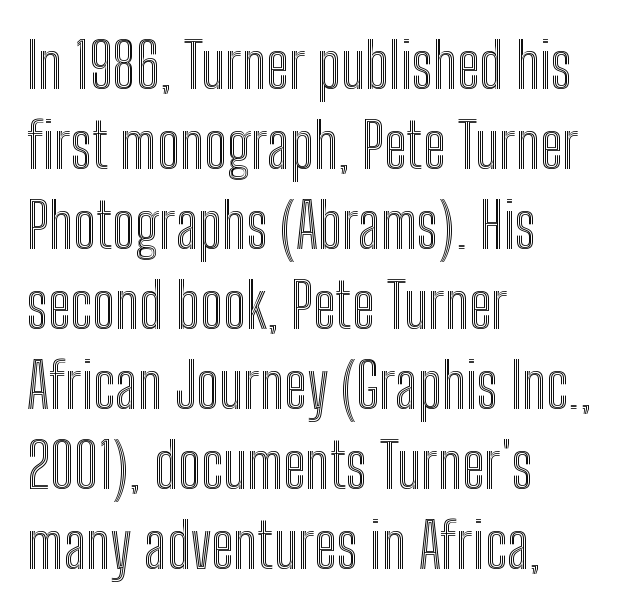
Q: Is the text italic (slanted)? A: No, it is upright.
Q: Is the text underlined? A: No.
Q: How is the paragraph aligned? A: Left-aligned.
Q: Is the spacing between letters normal or unusually wide? A: Normal.
Q: Is the spacing between lines tight, normal or loose? A: Normal.
Q: Width (condensed, normal, or wide)? A: Condensed.
Q: x-height? A: Medium.
Q: Monospaced? A: No.
